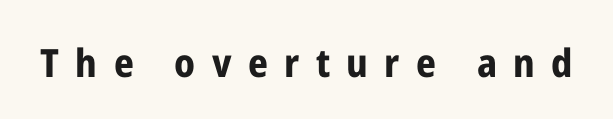
{"serif": "no", "italic": "no", "bold": "yes", "weight": "bold", "width": "condensed", "stroke_contrast": "low", "x_height": "medium", "monospaced": "no", "underline": "no", "letter_spacing": "wide", "letter_spacing_em": 0.42, "glyph_px": 39}
